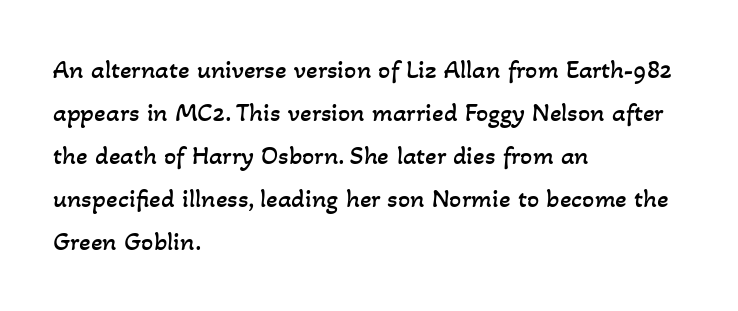
Q: Is the text bold? A: No.
Q: Is the text underlined? A: No.
Q: How is the paragraph aligned? A: Left-aligned.
Q: Is the spacing between letters normal or unusually wide? A: Normal.
Q: Is the spacing between lines tight, normal or loose? A: Normal.
